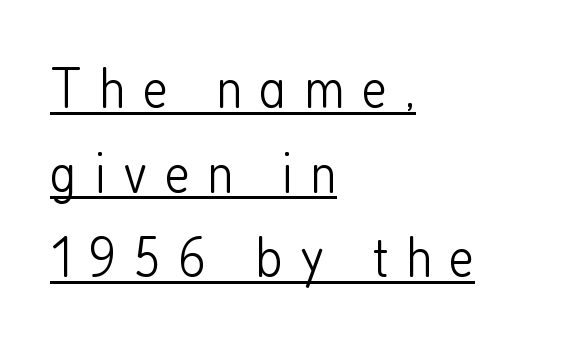
The image shows 58 px light, condensed sans-serif type, upright; set left-aligned, normal line spacing (1.46x), unusually wide letter spacing (+0.3 em), underlined; low stroke contrast and a medium x-height.
